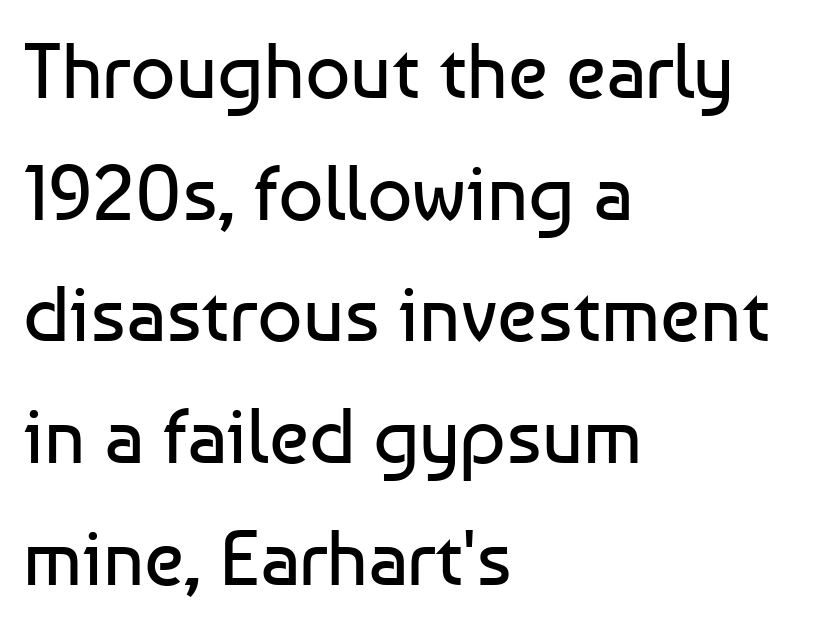
{"serif": "no", "italic": "no", "bold": "no", "weight": "regular", "width": "normal", "stroke_contrast": "low", "x_height": "medium", "monospaced": "no", "underline": "no", "align": "left", "line_spacing": "normal", "line_spacing_ratio": 1.54, "letter_spacing": "normal", "letter_spacing_em": 0.0, "glyph_px": 79}
